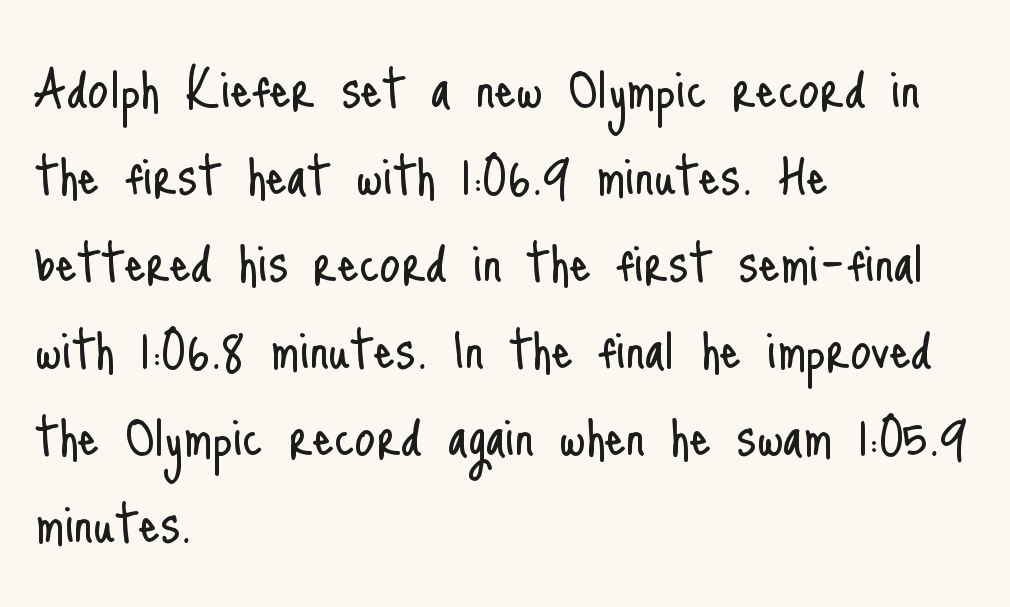
{"serif": "no", "italic": "no", "bold": "no", "weight": "light", "width": "condensed", "stroke_contrast": "low", "x_height": "small", "monospaced": "no", "underline": "no", "align": "left", "line_spacing": "normal", "line_spacing_ratio": 1.3, "letter_spacing": "normal", "letter_spacing_em": 0.0, "glyph_px": 67}
